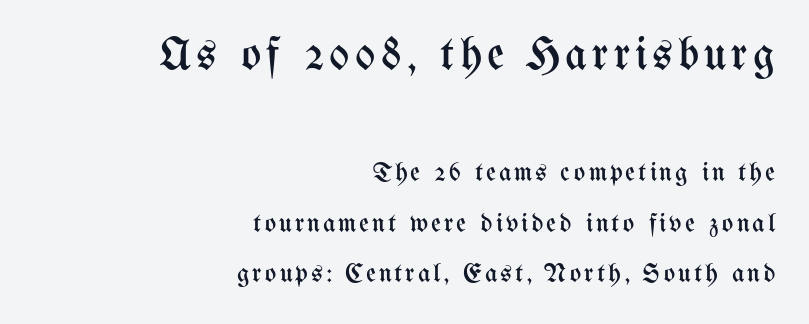
Q: Is the text bold? A: No.
Q: Is the text italic (slanted)? A: No, it is upright.
Q: Is the text underlined? A: No.
Q: How is the paragraph aligned? A: Right-aligned.
Q: Which block of text is set in a larger size, the first (top) or the second (bottom)? A: The first (top) one.
Q: Width (condensed, normal, or wide)? A: Condensed.
Q: Stroke contrast? A: Medium.
Q: x-height? A: Medium.
Q: Monospaced? A: No.
